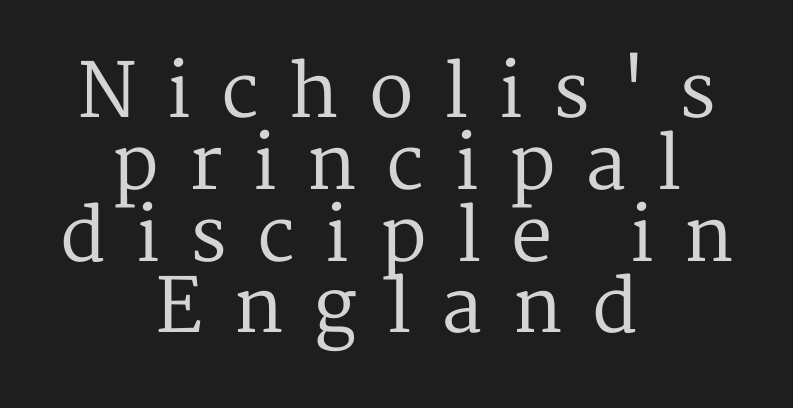
One glance says dense: line gaps are narrower than usual. This rendering uses center alignment, leaving both contours irregular but symmetric. Look at the bottom of the vertical strokes: they flare into serifs here. Quick note: not italic, upright.
